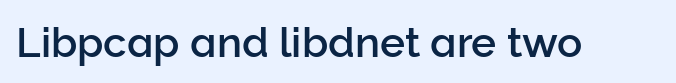
{"serif": "no", "italic": "no", "width": "normal", "stroke_contrast": "low", "x_height": "medium", "monospaced": "no", "underline": "no", "letter_spacing": "normal", "letter_spacing_em": 0.0, "glyph_px": 42}
